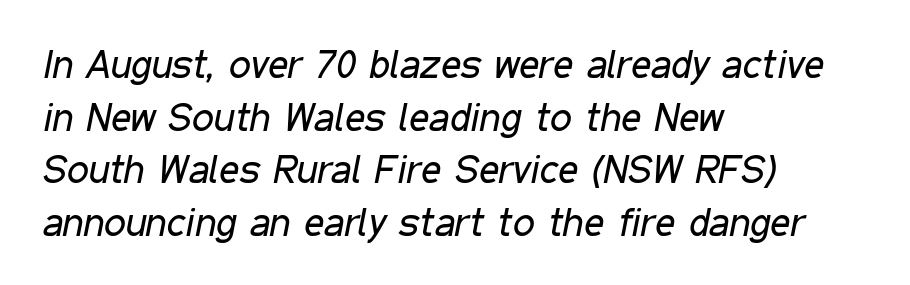
The image shows 39 px regular-weight, condensed type, italic (leaning right); set left-aligned, normal line spacing (1.35x), normal letter spacing, not underlined; low stroke contrast and a medium x-height.
